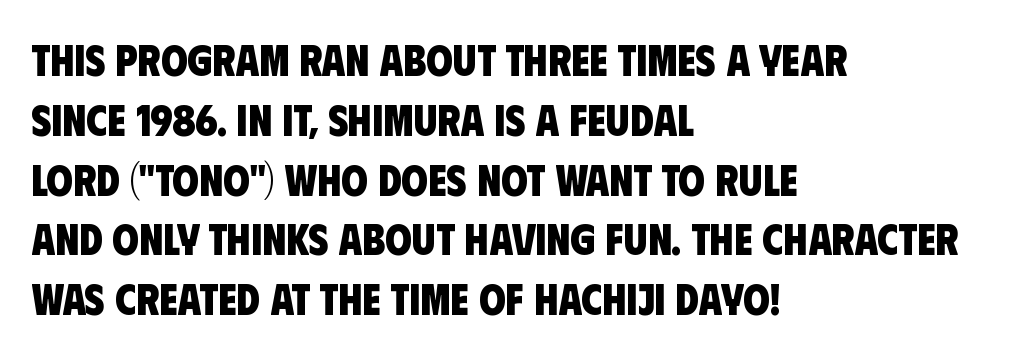
Q: Is the text bold? A: Yes.
Q: Is the typeface a serif or a sans-serif typeface? A: Sans-serif.
Q: Is the text underlined? A: No.
Q: How is the paragraph aligned? A: Left-aligned.
Q: Is the spacing between letters normal or unusually wide? A: Normal.
Q: Is the spacing between lines tight, normal or loose? A: Normal.
Q: Width (condensed, normal, or wide)? A: Condensed.
Q: Stroke contrast? A: Low.
Q: x-height? A: Large.
Q: Monospaced? A: No.
